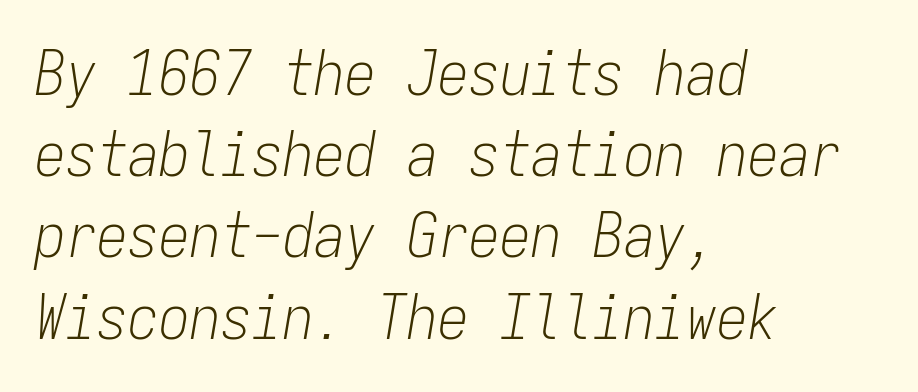
{"italic": "yes", "lean": "right", "slant_degrees": 9, "bold": "no", "weight": "light", "width": "condensed", "stroke_contrast": "low", "x_height": "medium", "monospaced": "yes", "underline": "no", "align": "left", "line_spacing": "normal", "line_spacing_ratio": 1.31, "letter_spacing": "normal", "letter_spacing_em": 0.0, "glyph_px": 62}
